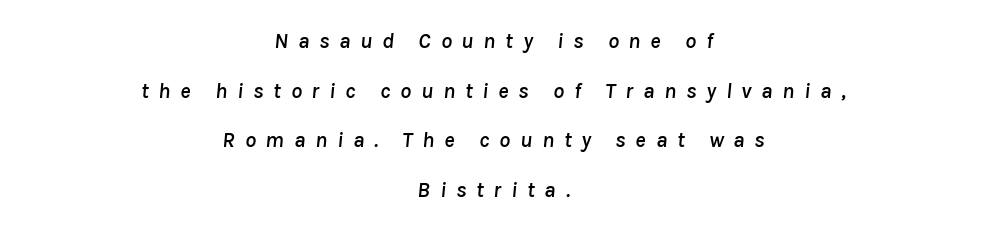
The leading is generous, giving the passage an open texture. This rendering uses center alignment, leaving both contours irregular but symmetric. Does extra space separate the letters? Yes, quite a lot of it. Anything drawn beneath the words? Only blank space.
